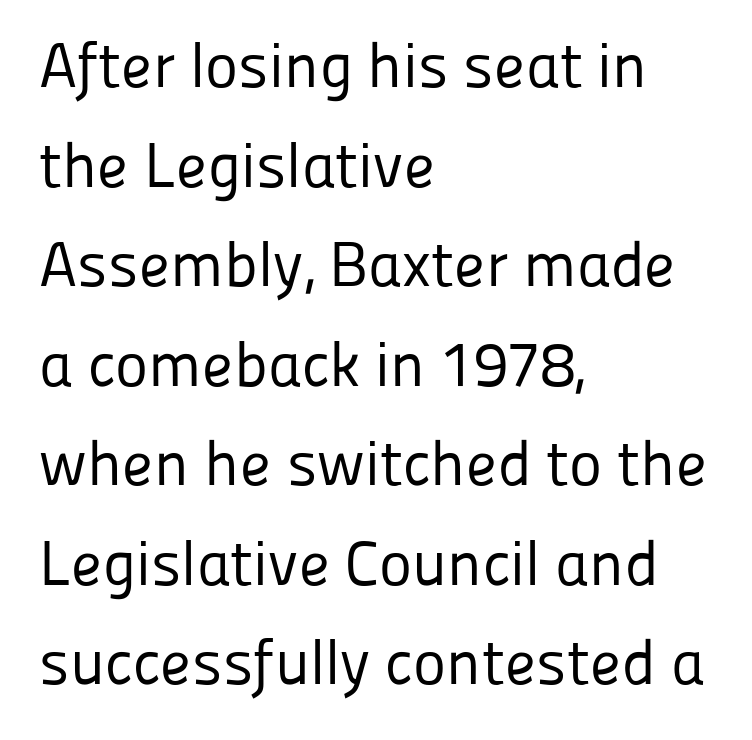
{"serif": "no", "italic": "no", "bold": "no", "weight": "regular", "width": "normal", "stroke_contrast": "low", "x_height": "medium", "monospaced": "no", "underline": "no", "align": "left", "line_spacing": "normal", "line_spacing_ratio": 1.58, "letter_spacing": "normal", "letter_spacing_em": 0.0, "glyph_px": 63}
